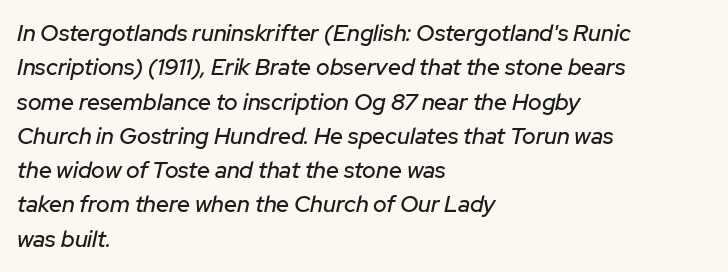
Q: Is the text italic (slanted)? A: Yes, it leans right by about 12 degrees.
Q: Is the text underlined? A: No.
Q: How is the paragraph aligned? A: Left-aligned.
Q: Is the spacing between letters normal or unusually wide? A: Normal.
Q: Is the spacing between lines tight, normal or loose? A: Normal.
